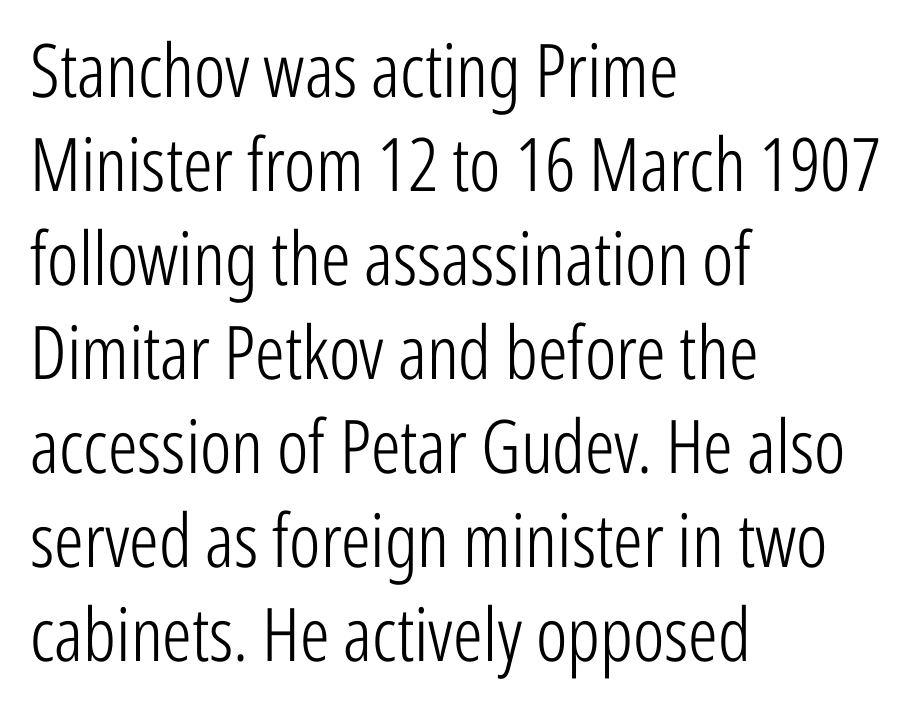
The image shows 74 px light, condensed sans-serif type, upright; set left-aligned, normal line spacing (1.27x), normal letter spacing, not underlined; low stroke contrast and a medium x-height.
